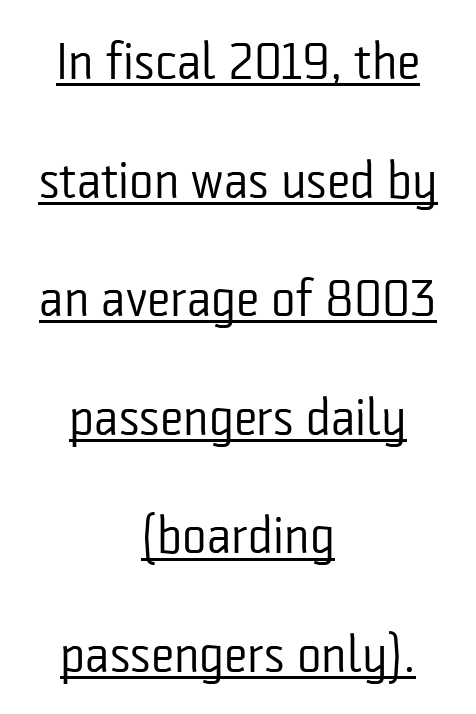
Rows of type keep a wide berth in the vertical direction. The line texture is even and compact thanks to regular tracking. This rendering uses center alignment, leaving both contours irregular but symmetric. Vertical stems look standard width or narrower in stroke.
